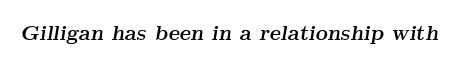
{"italic": "yes", "lean": "right", "slant_degrees": 9, "bold": "yes", "underline": "no", "letter_spacing": "normal", "letter_spacing_em": 0.0, "glyph_px": 21}
